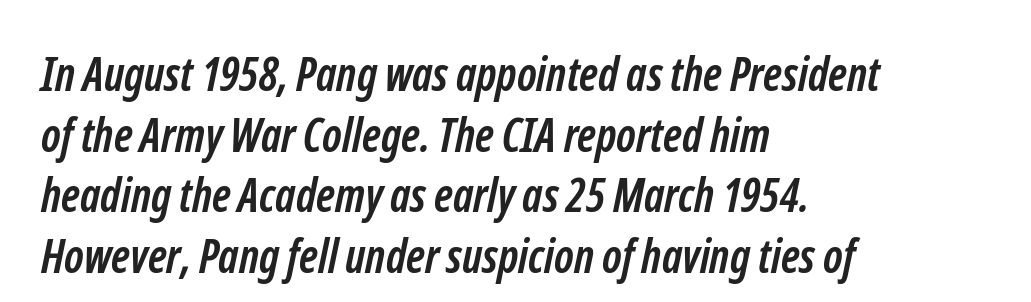
Each letter keeps its own natural width here, so spacing adapts to shape. Visually the block forms a straight wall on the left and a jagged coastline on the right. Has an underline been added? It has not. Letterform terminals end flat and unadorned throughout the passage. You could call the tracking neutral — neither tight nor loose. Every letter is thick-stroked: bold, no question.
